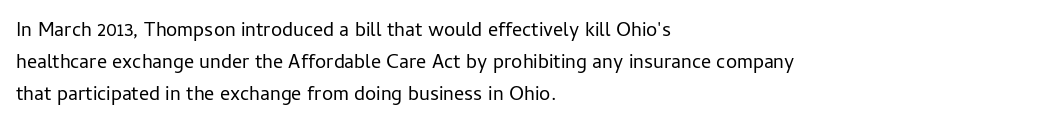
Q: Is the text bold? A: No.
Q: Is the text italic (slanted)? A: No, it is upright.
Q: Is the text underlined? A: No.
Q: How is the paragraph aligned? A: Left-aligned.
Q: Is the spacing between letters normal or unusually wide? A: Normal.
Q: Is the spacing between lines tight, normal or loose? A: Normal.
